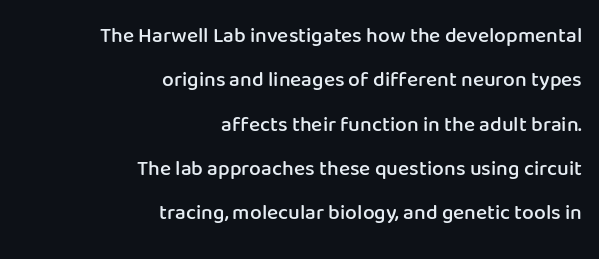
Weight: semibold (demi). Horizontal bands of white between lines are thick stripes. This is the regular roman posture of the typeface. Letters rest on an invisible, unmarked baseline. The ragged edge is on the left, which tells us the setting is flush right. Each word holds together tightly as a unit, with standard inter-letter gaps.
